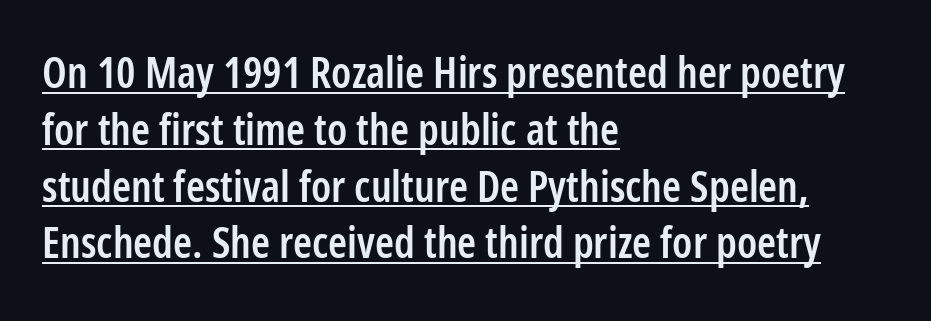
{"serif": "no", "italic": "no", "bold": "semi", "weight": "semibold", "width": "condensed", "stroke_contrast": "low", "x_height": "medium", "monospaced": "no", "underline": "yes", "align": "left", "line_spacing": "normal", "line_spacing_ratio": 1.32, "letter_spacing": "normal", "letter_spacing_em": 0.0, "glyph_px": 43}
